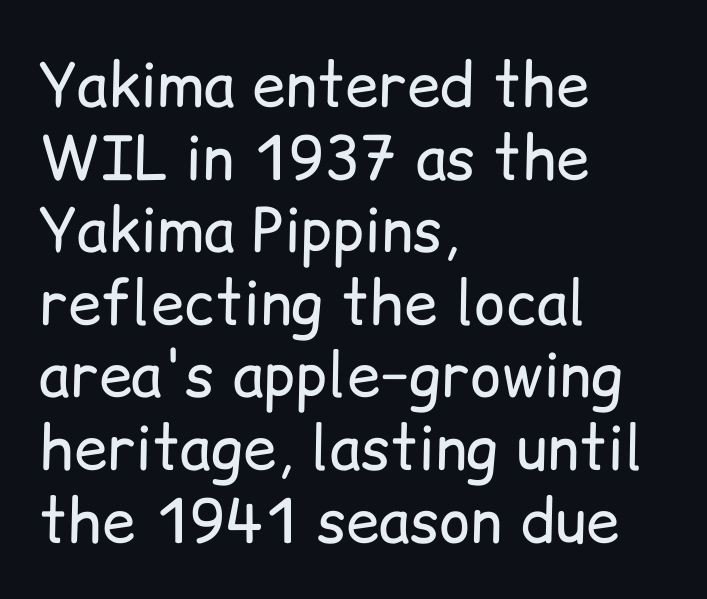
Q: Is the text bold? A: No.
Q: Is the text italic (slanted)? A: No, it is upright.
Q: Is the typeface a serif or a sans-serif typeface? A: Sans-serif.
Q: Is the text underlined? A: No.
Q: How is the paragraph aligned? A: Left-aligned.
Q: Is the spacing between letters normal or unusually wide? A: Normal.
Q: Width (condensed, normal, or wide)? A: Normal.
Q: Stroke contrast? A: Low.
Q: x-height? A: Medium.
Q: Monospaced? A: No.
